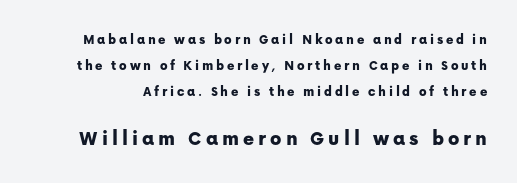
{"italic": "no", "underline": "no", "line_spacing_ratio": 1.84, "larger_block": "second", "size_ratio": 1.5, "glyph_px": 21}
